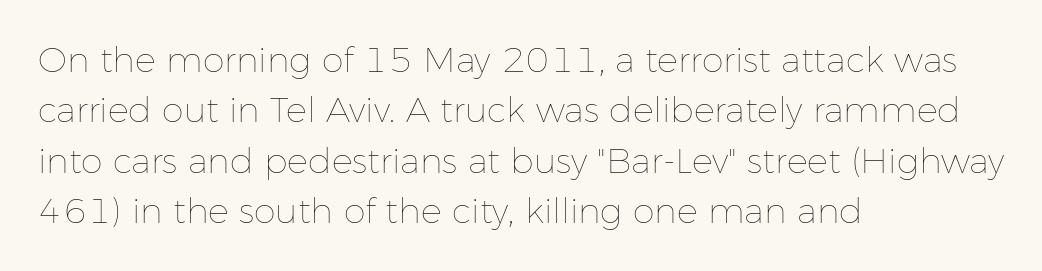
The image shows 35 px thin type, upright; set left-aligned, normal line spacing (1.44x), normal letter spacing, not underlined; low stroke contrast and a medium x-height.
